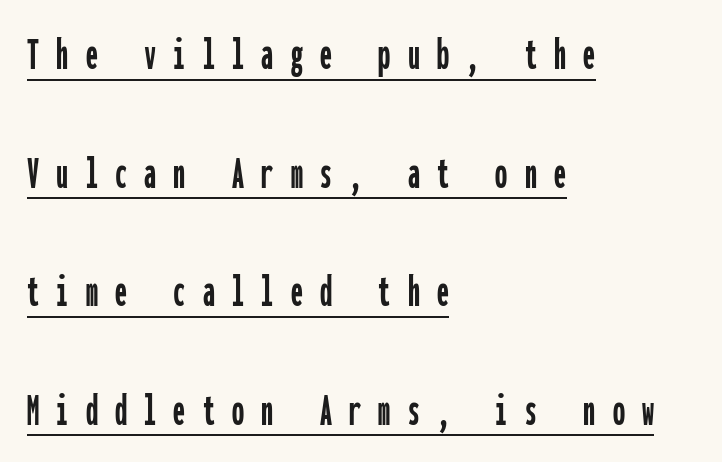
The image shows 48 px condensed sans-serif type, upright, monospaced; set left-aligned, loose line spacing (2.47x), unusually wide letter spacing (+0.36 em), underlined; low stroke contrast and a medium x-height.
